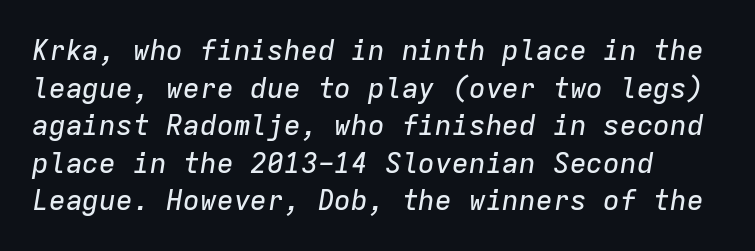
Q: Is the text italic (slanted)? A: Yes, it leans right by about 9 degrees.
Q: Is the text underlined? A: No.
Q: How is the paragraph aligned? A: Left-aligned.
Q: Is the spacing between letters normal or unusually wide? A: Normal.
Q: Is the spacing between lines tight, normal or loose? A: Normal.
Q: Width (condensed, normal, or wide)? A: Normal.
Q: Stroke contrast? A: Low.
Q: x-height? A: Medium.
Q: Monospaced? A: Yes.
